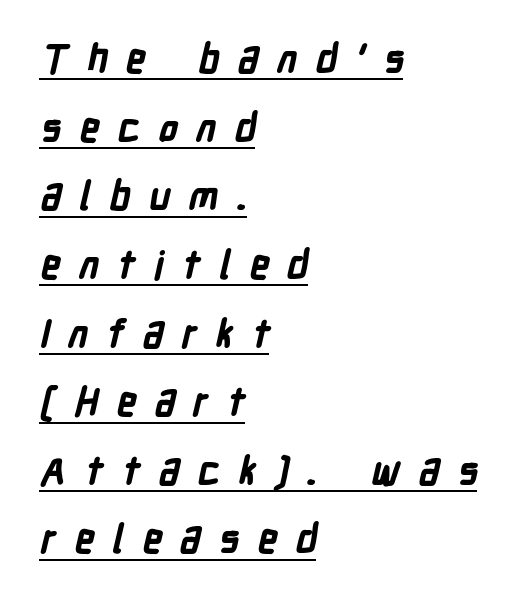
{"serif": "no", "bold": "yes", "weight": "bold", "width": "condensed", "stroke_contrast": "low", "x_height": "medium", "monospaced": "no", "underline": "yes", "align": "left", "line_spacing_ratio": 1.76, "letter_spacing": "wide", "letter_spacing_em": 0.46, "glyph_px": 39}
